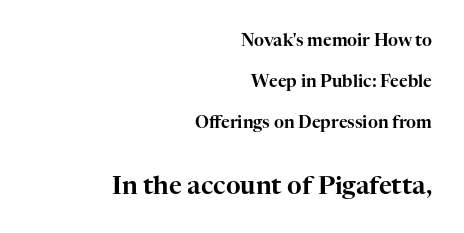
The image shows 25 px text type, upright; set right-aligned, loose line spacing (2.4x), normal letter spacing, not underlined; the second (bottom) block is 1.47x larger.
